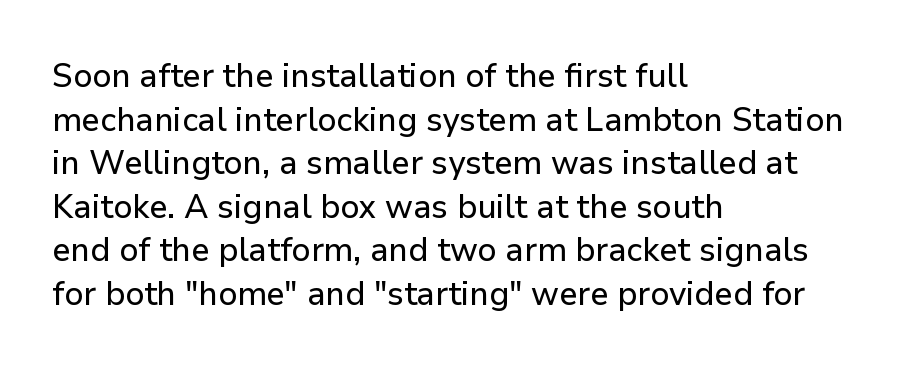
Q: Is the text italic (slanted)? A: No, it is upright.
Q: Is the typeface a serif or a sans-serif typeface? A: Sans-serif.
Q: Is the text underlined? A: No.
Q: How is the paragraph aligned? A: Left-aligned.
Q: Is the spacing between letters normal or unusually wide? A: Normal.
Q: Is the spacing between lines tight, normal or loose? A: Normal.
Q: Width (condensed, normal, or wide)? A: Normal.
Q: Stroke contrast? A: Low.
Q: x-height? A: Medium.
Q: Monospaced? A: No.
